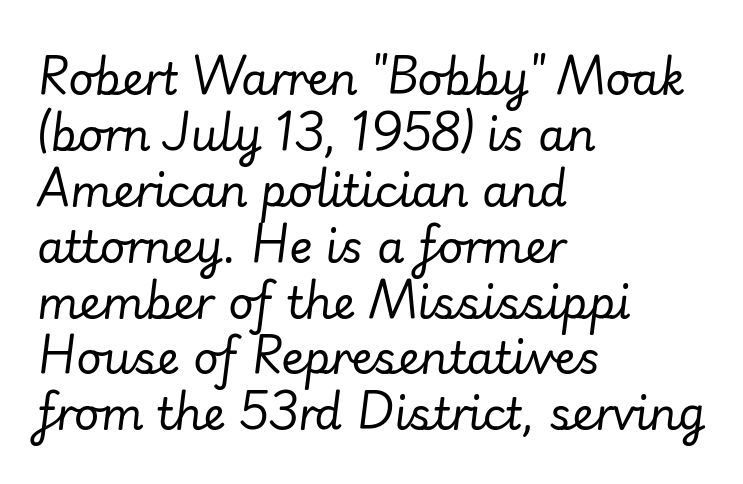
The image shows 44 px regular-weight type, italic (leaning right); set left-aligned, normal line spacing (1.27x), normal letter spacing, not underlined; low stroke contrast and a small x-height.
